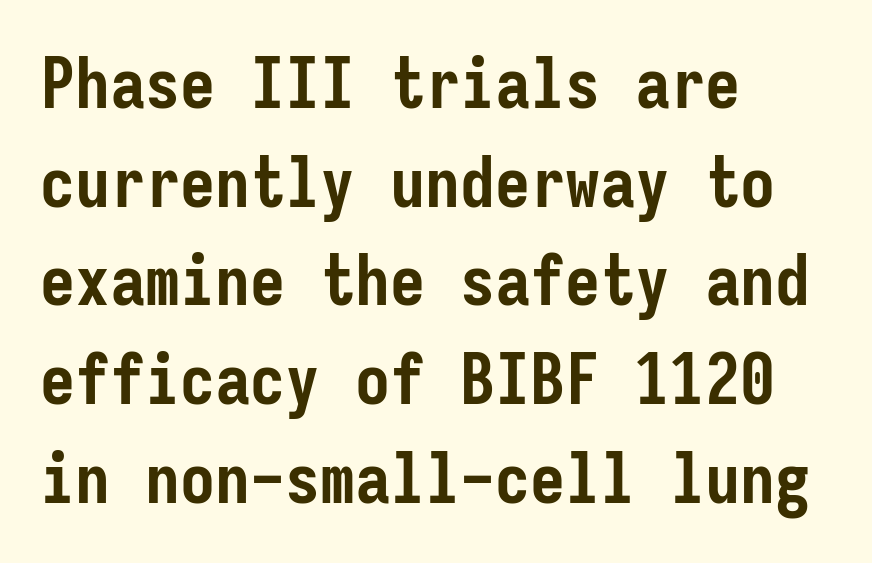
Q: Is the text bold? A: Yes.
Q: Is the text italic (slanted)? A: No, it is upright.
Q: Is the typeface a serif or a sans-serif typeface? A: Sans-serif.
Q: Is the text underlined? A: No.
Q: How is the paragraph aligned? A: Left-aligned.
Q: Is the spacing between letters normal or unusually wide? A: Normal.
Q: Is the spacing between lines tight, normal or loose? A: Normal.
Q: Width (condensed, normal, or wide)? A: Condensed.
Q: Stroke contrast? A: Low.
Q: x-height? A: Medium.
Q: Monospaced? A: Yes.
